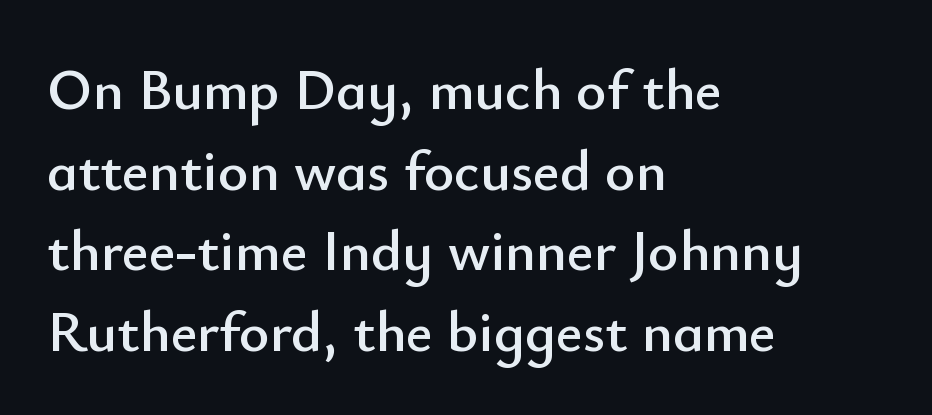
Unlike italic type, these characters show no tilt at all. Clear beneath every line of the passage. Nothing unusual about the tracking: characters are spaced as the font intends. Classification — sans serif.
